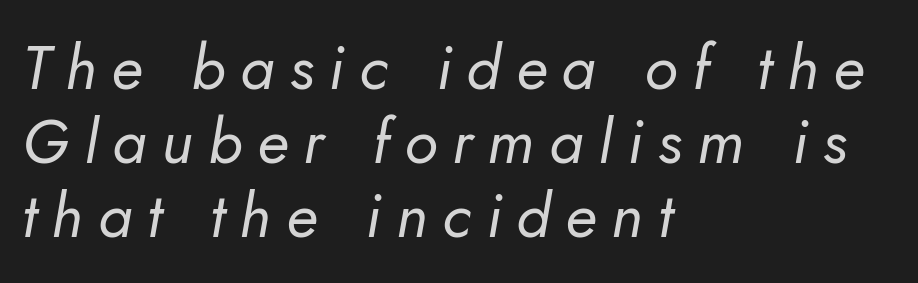
Q: Is the text bold? A: No.
Q: Is the text italic (slanted)? A: Yes, it leans right by about 10 degrees.
Q: Is the text underlined? A: No.
Q: How is the paragraph aligned? A: Left-aligned.
Q: Is the spacing between letters normal or unusually wide? A: Unusually wide.
Q: Width (condensed, normal, or wide)? A: Normal.
Q: Stroke contrast? A: Low.
Q: x-height? A: Small.
Q: Monospaced? A: No.
